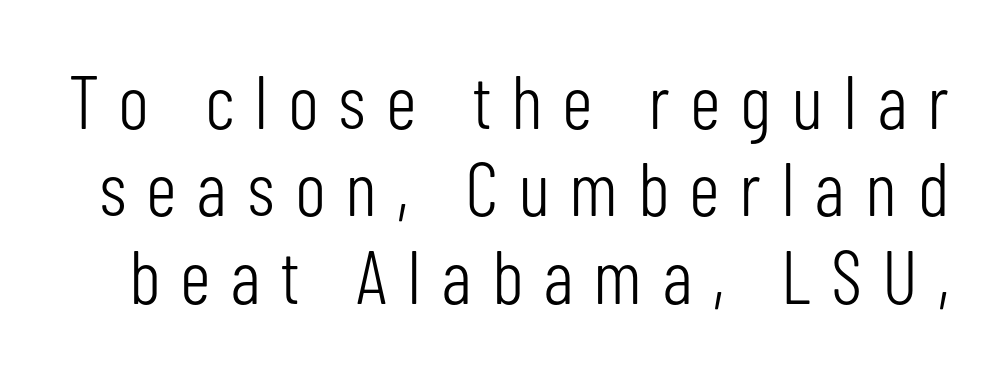
Loose tracking; the words dissolve into strings of separated letters. Think standard paragraph weight, or any step lighter than that. A typesetter would call this proportional, since set widths differ per character. Style check: upright.
